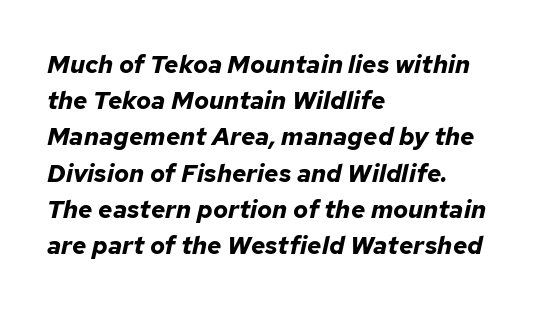
Q: Is the text bold? A: Yes.
Q: Is the text italic (slanted)? A: Yes, it leans right by about 12 degrees.
Q: Is the text underlined? A: No.
Q: How is the paragraph aligned? A: Left-aligned.
Q: Is the spacing between letters normal or unusually wide? A: Normal.
Q: Is the spacing between lines tight, normal or loose? A: Normal.
